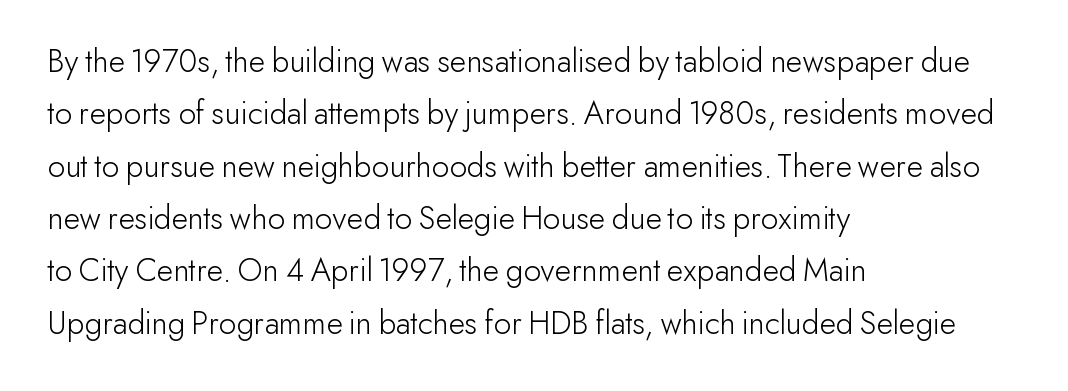
Q: Is the text bold? A: No.
Q: Is the text italic (slanted)? A: No, it is upright.
Q: Is the typeface a serif or a sans-serif typeface? A: Sans-serif.
Q: Is the text underlined? A: No.
Q: How is the paragraph aligned? A: Left-aligned.
Q: Is the spacing between letters normal or unusually wide? A: Normal.
Q: Is the spacing between lines tight, normal or loose? A: Normal.
Q: Width (condensed, normal, or wide)? A: Normal.
Q: Stroke contrast? A: Low.
Q: x-height? A: Small.
Q: Monospaced? A: No.
